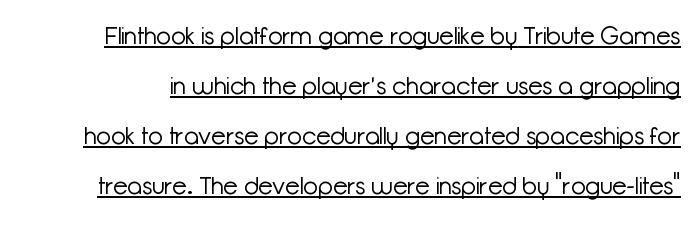
Ink coverage per letter is moderate at most. Ascenders rise straight up at ninety degrees. The passage shown has conventional tracking throughout. Decoration check: the copy is underlined. Interline gaps are noticeably wide in this sample.
